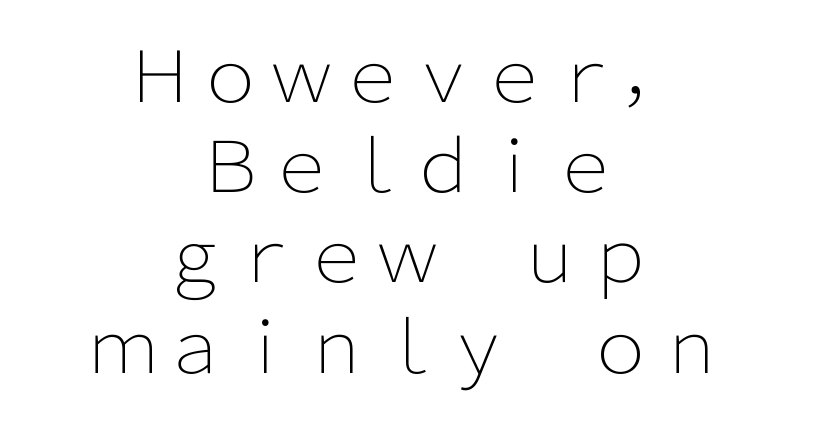
The image shows 71 px light sans-serif type, upright; set centered, normal line spacing (1.27x), normal letter spacing, not underlined; low stroke contrast and a medium x-height.
